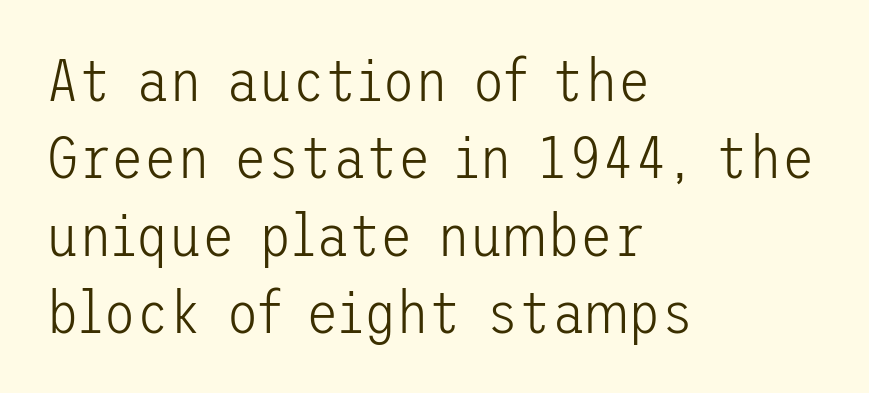
The tracking reads as untouched default to a designer's eye. The text was rendered using a sans face with plain stroke endings. No chunkiness to these letters — they're not bold. Descenders are the only things crossing below the line. Regular leading. A typesetter would mark this as roman, not italic.
